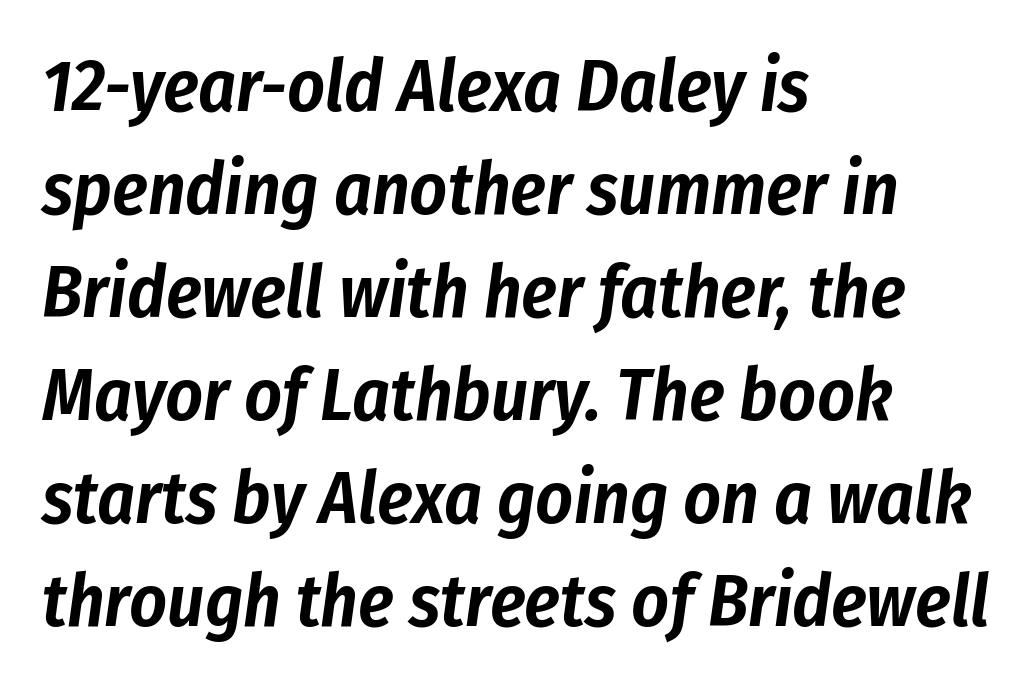
The image shows 73 px condensed type, italic (leaning right); set left-aligned, normal line spacing (1.41x), normal letter spacing, not underlined; low stroke contrast and a medium x-height.
